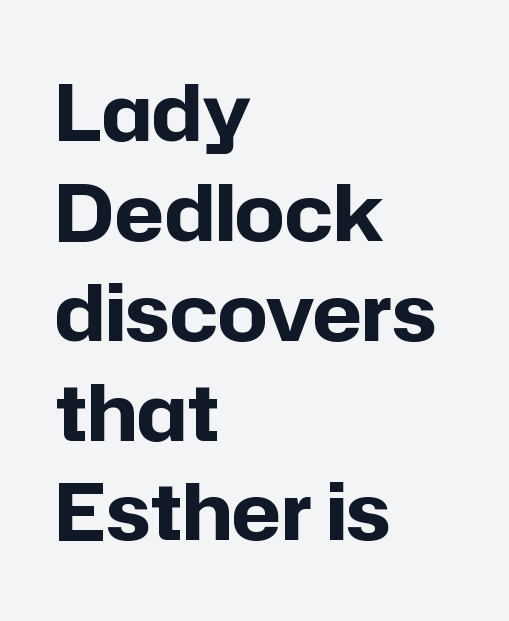
{"serif": "no", "italic": "no", "bold": "yes", "weight": "bold", "width": "normal", "stroke_contrast": "low", "x_height": "medium", "monospaced": "no", "underline": "no", "align": "left", "line_spacing": "normal", "line_spacing_ratio": 1.28, "letter_spacing": "normal", "letter_spacing_em": 0.0, "glyph_px": 78}
